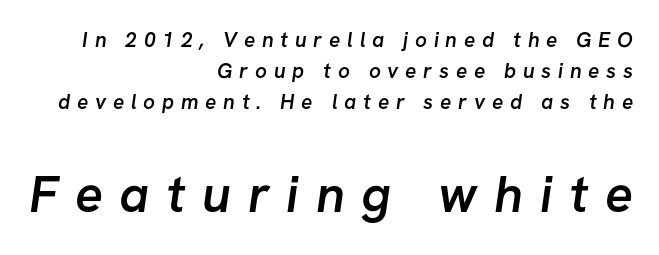
{"serif": "no", "bold": "semi", "weight": "semibold", "width": "normal", "stroke_contrast": "low", "x_height": "medium", "monospaced": "no", "underline": "no", "align": "right", "line_spacing": "normal", "line_spacing_ratio": 1.47, "letter_spacing": "wide", "letter_spacing_em": 0.32, "larger_block": "second", "size_ratio": 2.48, "glyph_px": 52}
